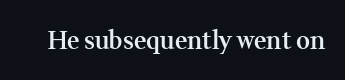
Quick note: underline off. Rendered with straight, roman letterforms. Each word holds together tightly as a unit, with standard inter-letter gaps. Slightly chunky letters — semibold, I'd say, not full bold.
